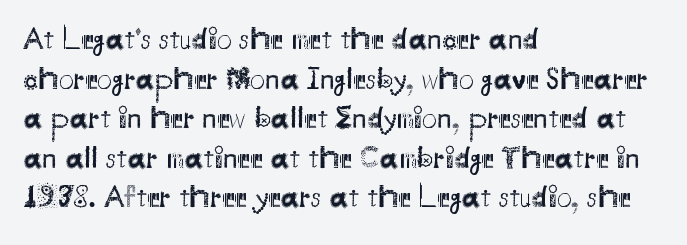
The image shows 30 px regular-weight sans-serif type, upright; set left-aligned, normal line spacing (1.32x), normal letter spacing, not underlined; medium stroke contrast and a small x-height.
